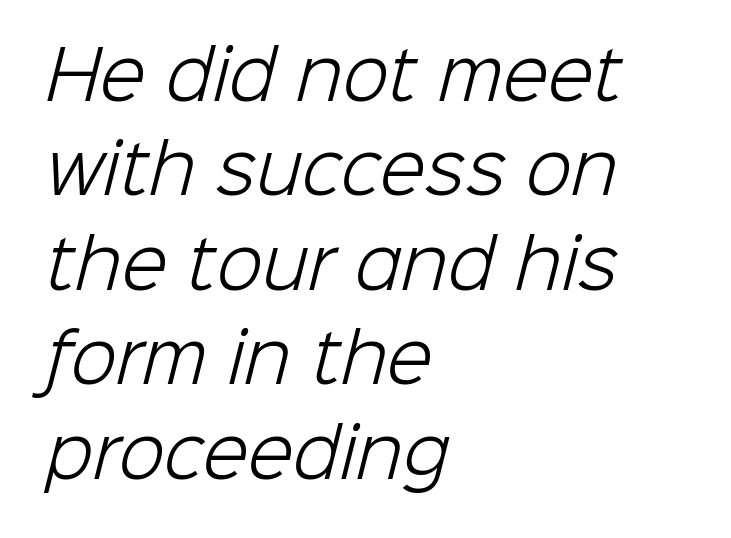
Q: Is the text bold? A: No.
Q: Is the typeface a serif or a sans-serif typeface? A: Sans-serif.
Q: Is the text underlined? A: No.
Q: How is the paragraph aligned? A: Left-aligned.
Q: Is the spacing between letters normal or unusually wide? A: Normal.
Q: Is the spacing between lines tight, normal or loose? A: Normal.
Q: Width (condensed, normal, or wide)? A: Normal.
Q: Stroke contrast? A: Low.
Q: x-height? A: Medium.
Q: Monospaced? A: No.
